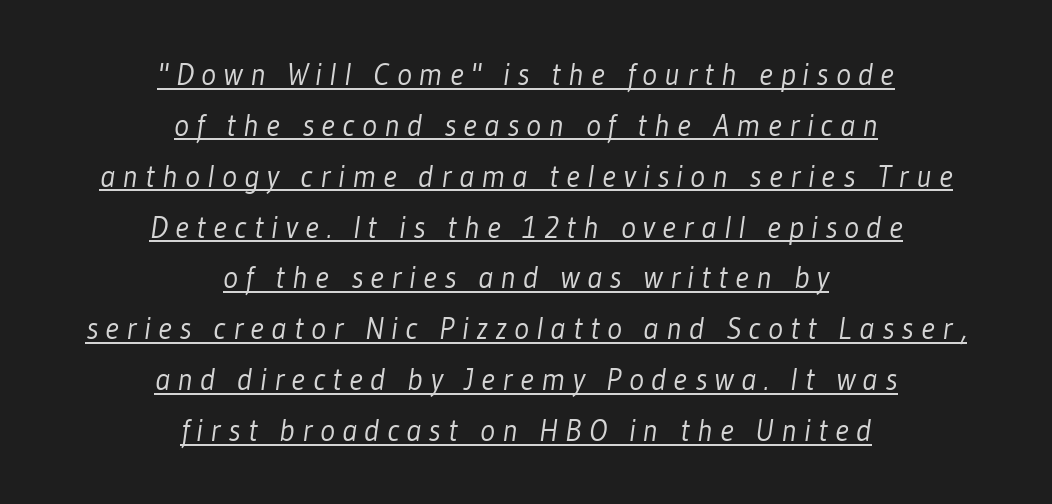
{"serif": "no", "bold": "no", "weight": "light", "width": "condensed", "stroke_contrast": "low", "x_height": "medium", "monospaced": "no", "underline": "yes", "align": "center", "line_spacing": "normal", "line_spacing_ratio": 1.64, "letter_spacing": "wide", "letter_spacing_em": 0.24, "glyph_px": 31}
